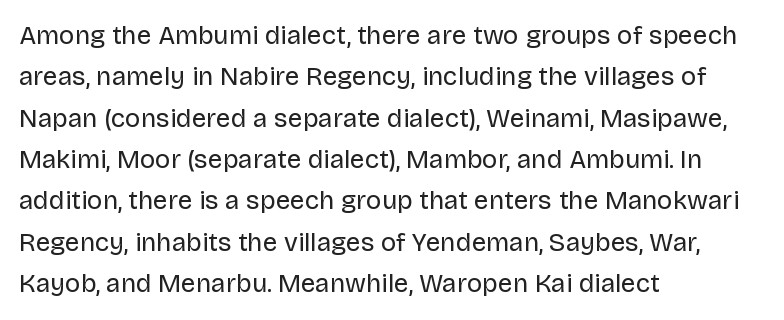
The image shows 26 px text type, upright; set left-aligned, normal line spacing (1.59x), normal letter spacing, not underlined.
